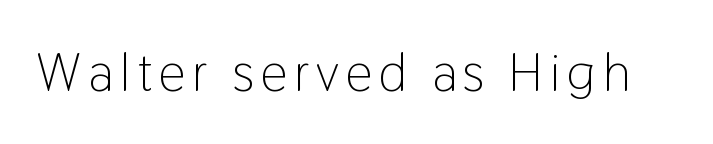
The image shows 53 px light, condensed sans-serif type, upright; set not underlined; low stroke contrast and a medium x-height.
